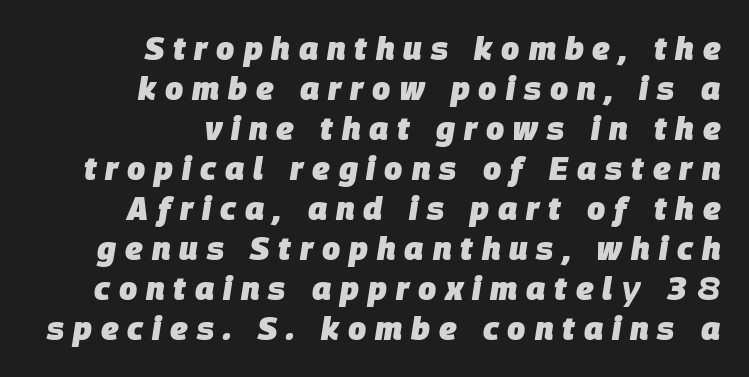
Q: Is the text bold? A: Yes.
Q: Is the text italic (slanted)? A: Yes, it leans right by about 9 degrees.
Q: Is the text underlined? A: No.
Q: How is the paragraph aligned? A: Right-aligned.
Q: Is the spacing between letters normal or unusually wide? A: Unusually wide.
Q: Is the spacing between lines tight, normal or loose? A: Normal.
Q: Width (condensed, normal, or wide)? A: Normal.
Q: Stroke contrast? A: Low.
Q: x-height? A: Large.
Q: Monospaced? A: No.
